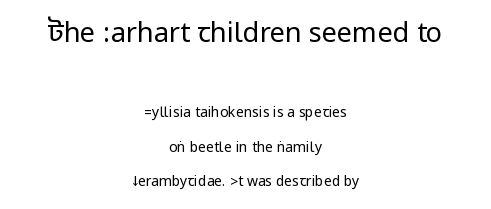
Q: Is the text bold? A: No.
Q: Is the text italic (slanted)? A: No, it is upright.
Q: Is the text underlined? A: No.
Q: How is the paragraph aligned? A: Centered.
Q: Is the spacing between letters normal or unusually wide? A: Normal.
Q: Is the spacing between lines tight, normal or loose? A: Loose.
Q: Which block of text is set in a larger size, the first (top) or the second (bottom)? A: The first (top) one.
